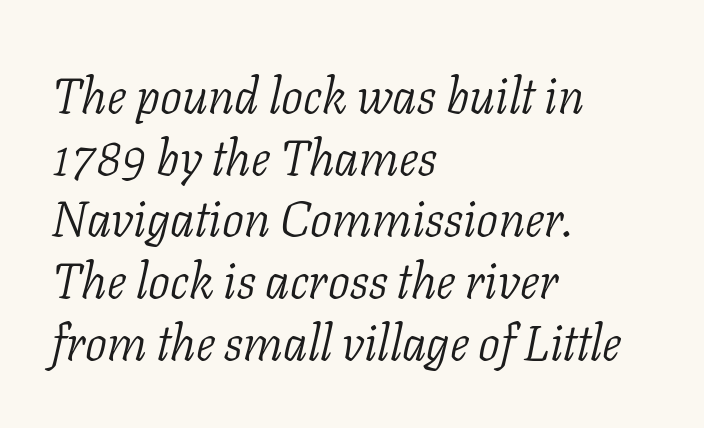
Q: Is the text bold? A: No.
Q: Is the text italic (slanted)? A: Yes, it leans right by about 11 degrees.
Q: Is the typeface a serif or a sans-serif typeface? A: Serif.
Q: Is the text underlined? A: No.
Q: How is the paragraph aligned? A: Left-aligned.
Q: Is the spacing between letters normal or unusually wide? A: Normal.
Q: Is the spacing between lines tight, normal or loose? A: Normal.
Q: Width (condensed, normal, or wide)? A: Normal.
Q: Stroke contrast? A: Low.
Q: x-height? A: Medium.
Q: Monospaced? A: No.
